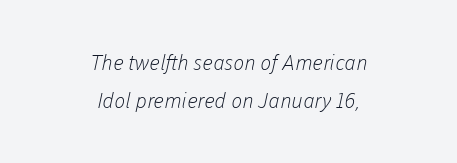
The text block is weighted toward neither margin, spreading evenly from the middle. Honestly, there is no underline to notice here at all. Summary of weight: not heavy and not bold. There is no visible air inserted between adjacent glyphs.
